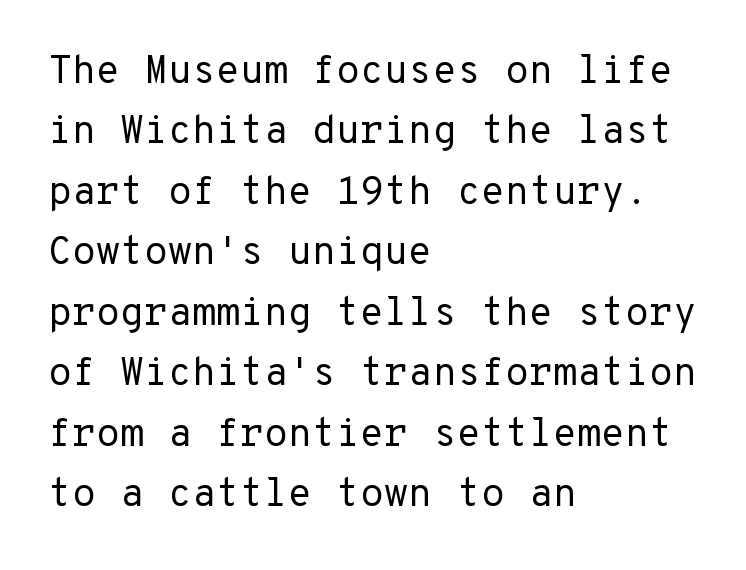
Honestly, the row spacing looks completely unremarkable. This sample uses plain, unmodified letter spacing. The zone under the glyphs is completely vacant. What kind of face is this? One without serifs — a sans.
